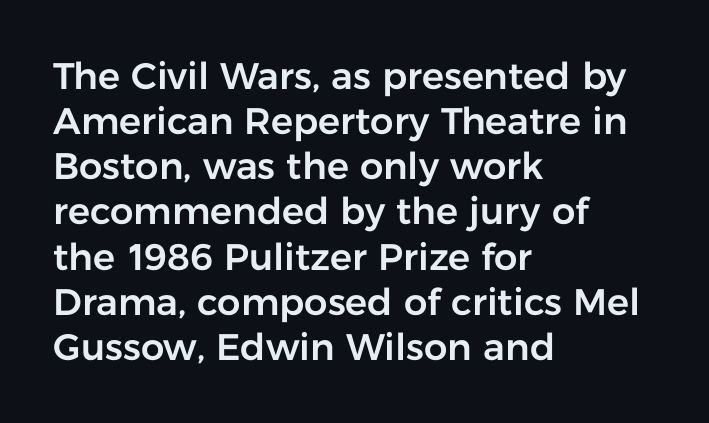
{"serif": "no", "italic": "no", "width": "normal", "stroke_contrast": "low", "x_height": "medium", "monospaced": "no", "underline": "no", "align": "left", "line_spacing_ratio": 1.22, "letter_spacing": "normal", "letter_spacing_em": 0.0, "glyph_px": 37}
